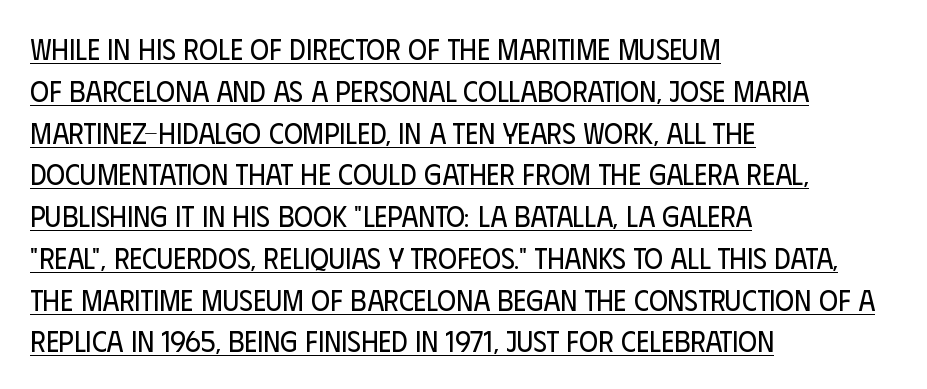
{"serif": "no", "italic": "no", "bold": "no", "weight": "regular", "width": "condensed", "stroke_contrast": "low", "x_height": "large", "monospaced": "no", "underline": "yes", "align": "left", "line_spacing": "normal", "line_spacing_ratio": 1.44, "letter_spacing": "normal", "letter_spacing_em": 0.0, "glyph_px": 29}
